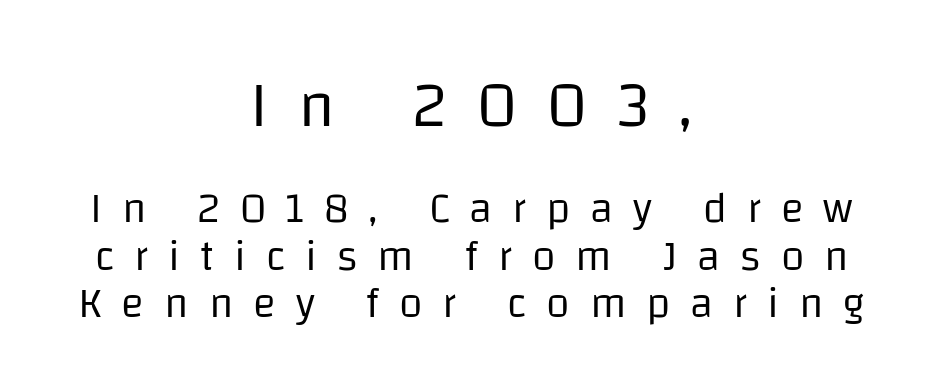
Q: Is the text bold? A: No.
Q: Is the text italic (slanted)? A: No, it is upright.
Q: Is the typeface a serif or a sans-serif typeface? A: Sans-serif.
Q: Is the text underlined? A: No.
Q: How is the paragraph aligned? A: Centered.
Q: Is the spacing between letters normal or unusually wide? A: Unusually wide.
Q: Is the spacing between lines tight, normal or loose? A: Tight.
Q: Which block of text is set in a larger size, the first (top) or the second (bottom)? A: The first (top) one.
Q: Width (condensed, normal, or wide)? A: Normal.
Q: Stroke contrast? A: Low.
Q: x-height? A: Large.
Q: Monospaced? A: No.
